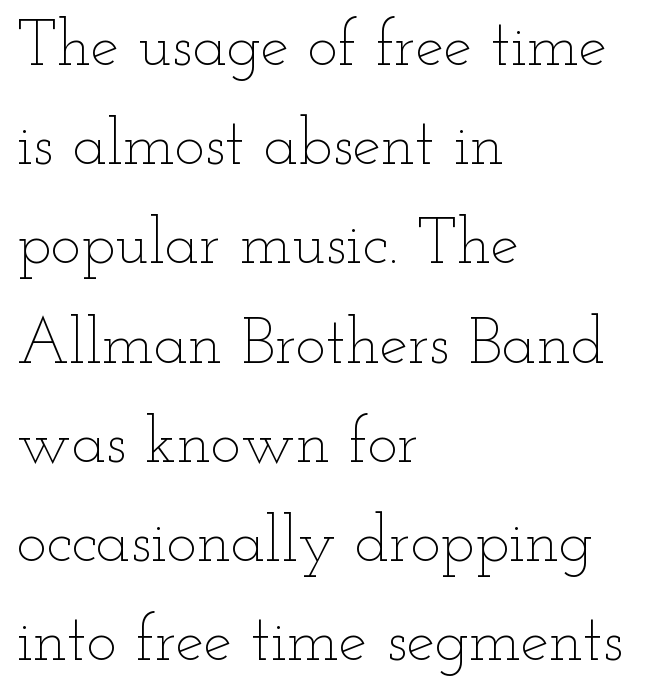
{"italic": "no", "bold": "no", "weight": "thin", "width": "wide", "stroke_contrast": "low", "x_height": "small", "monospaced": "no", "underline": "no", "align": "left", "line_spacing": "normal", "line_spacing_ratio": 1.55, "letter_spacing": "normal", "letter_spacing_em": 0.0, "glyph_px": 64}
